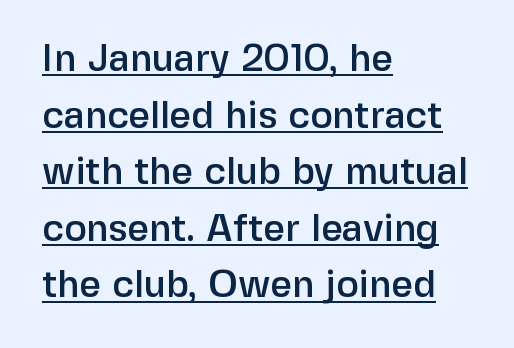
The gaps between neighbouring characters are ordinary and unremarkable. Grotesque or geometric, the face here clearly has no serifs. In CSS terms this would be text-align: left. The glyphs are accompanied by a horizontal stroke just below them. Think of a printed novel: that variable character pitch is what you see here. Italic? Not at all — the glyphs are vertical.
